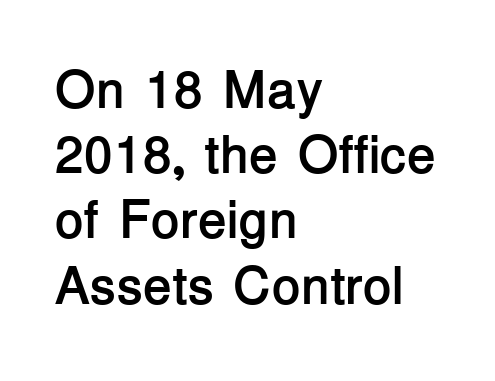
Nothing sits at the stroke ends, so this counts as sans-serif. Bare-footed words on every line. Tracking value appears to be zero — textbook default spacing. This sample uses an upright cut, with every glyph sitting square on the baseline. The paragraph has a hard left edge and a soft right edge.
